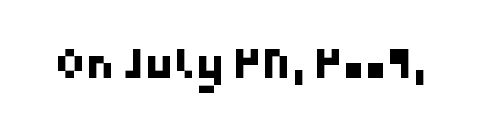
Q: Is the typeface a serif or a sans-serif typeface? A: Sans-serif.
Q: Is the text underlined? A: No.
Q: Is the spacing between letters normal or unusually wide? A: Normal.
Q: Width (condensed, normal, or wide)? A: Normal.
Q: Stroke contrast? A: Low.
Q: x-height? A: Medium.
